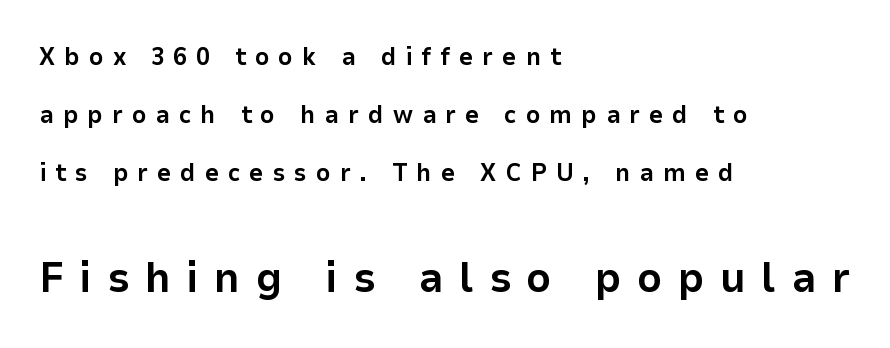
Q: Is the text bold? A: Yes.
Q: Is the text italic (slanted)? A: No, it is upright.
Q: Is the typeface a serif or a sans-serif typeface? A: Sans-serif.
Q: Is the text underlined? A: No.
Q: How is the paragraph aligned? A: Left-aligned.
Q: Is the spacing between letters normal or unusually wide? A: Unusually wide.
Q: Is the spacing between lines tight, normal or loose? A: Loose.
Q: Which block of text is set in a larger size, the first (top) or the second (bottom)? A: The second (bottom) one.
Q: Width (condensed, normal, or wide)? A: Normal.
Q: Stroke contrast? A: Low.
Q: x-height? A: Medium.
Q: Monospaced? A: No.
